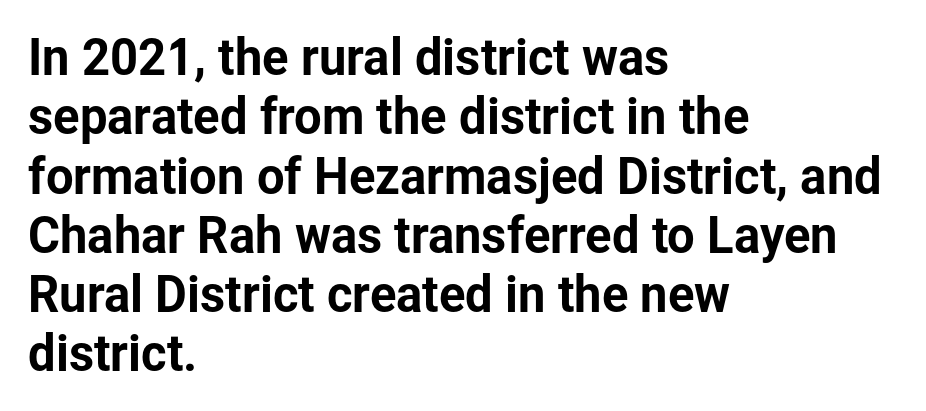
The image shows 49 px sans-serif type, upright; set left-aligned, line spacing 1.21x, normal letter spacing, not underlined; low stroke contrast and a medium x-height.
